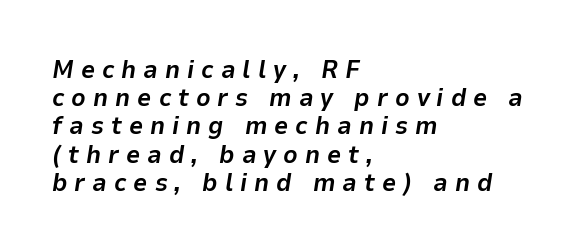
Q: Is the text bold? A: Yes.
Q: Is the text italic (slanted)? A: Yes, it leans right by about 9 degrees.
Q: Is the text underlined? A: No.
Q: How is the paragraph aligned? A: Left-aligned.
Q: Is the spacing between letters normal or unusually wide? A: Unusually wide.
Q: Is the spacing between lines tight, normal or loose? A: Tight.
